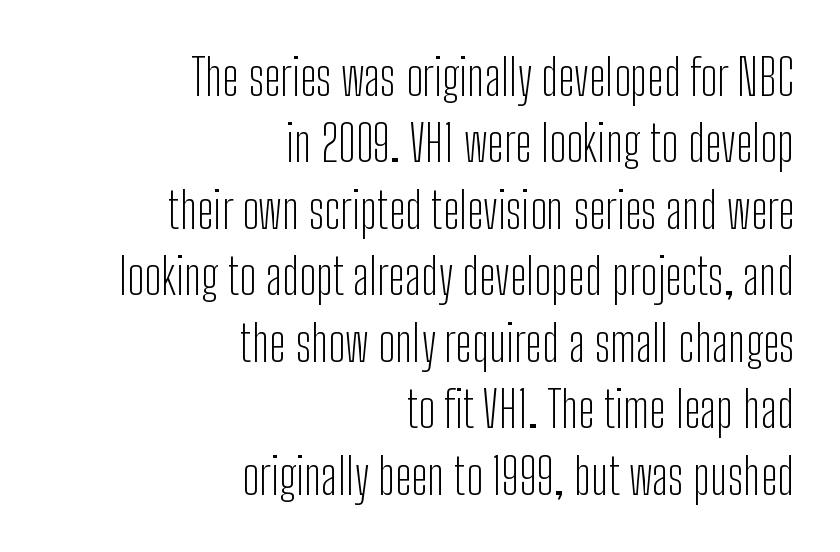
Spacing verdict: proportional, widths tailored to each character. Vertical spacing — default. Nobody drew a line under any word here. Short and long lines alike share a common ending point at right. Vertical strokes here are truly vertical.
